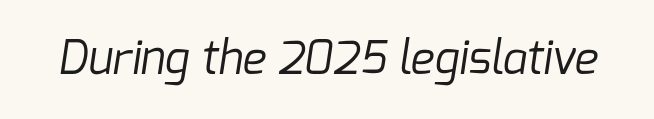
Q: Is the text bold? A: No.
Q: Is the typeface a serif or a sans-serif typeface? A: Sans-serif.
Q: Is the text underlined? A: No.
Q: Is the spacing between letters normal or unusually wide? A: Normal.
Q: Width (condensed, normal, or wide)? A: Normal.
Q: Stroke contrast? A: Low.
Q: x-height? A: Medium.
Q: Monospaced? A: No.
